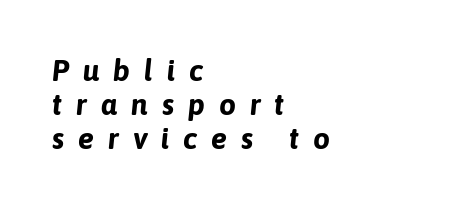
The image shows 30 px bold type, italic (leaning right); set left-aligned, tight line spacing (1.14x), unusually wide letter spacing (+0.46 em), not underlined; low stroke contrast and a medium x-height.
